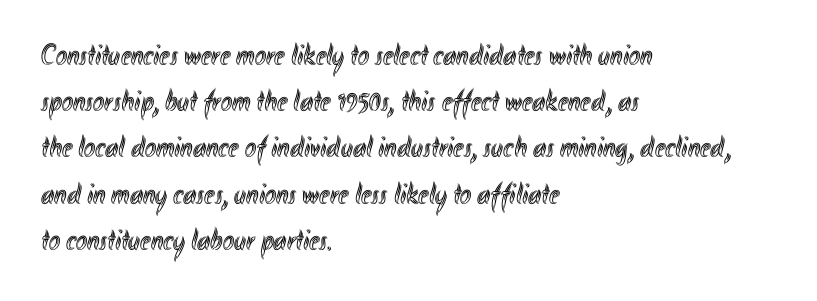
Q: Is the text italic (slanted)? A: Yes.
Q: Is the text underlined? A: No.
Q: How is the paragraph aligned? A: Left-aligned.
Q: Is the spacing between letters normal or unusually wide? A: Normal.
Q: Is the spacing between lines tight, normal or loose? A: Normal.
Q: Width (condensed, normal, or wide)? A: Condensed.
Q: x-height? A: Small.
Q: Monospaced? A: No.
